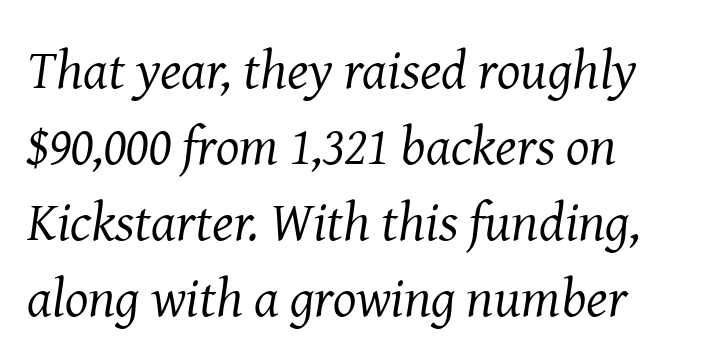
Serifs: yes, visible at the terminals of the letterforms. A normal amount of white space separates one row of letters from the next. This sample uses plain, unmodified letter spacing. Counters stay open thanks to moderate or lighter strokes.
